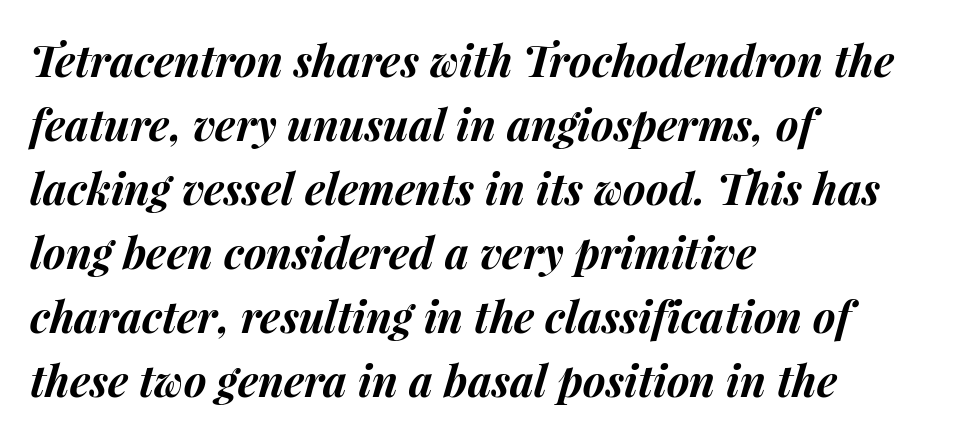
Q: Is the text bold? A: Yes.
Q: Is the text italic (slanted)? A: Yes, it leans right by about 15 degrees.
Q: Is the text underlined? A: No.
Q: How is the paragraph aligned? A: Left-aligned.
Q: Is the spacing between letters normal or unusually wide? A: Normal.
Q: Is the spacing between lines tight, normal or loose? A: Normal.
Q: Width (condensed, normal, or wide)? A: Normal.
Q: Stroke contrast? A: Medium.
Q: x-height? A: Medium.
Q: Monospaced? A: No.
